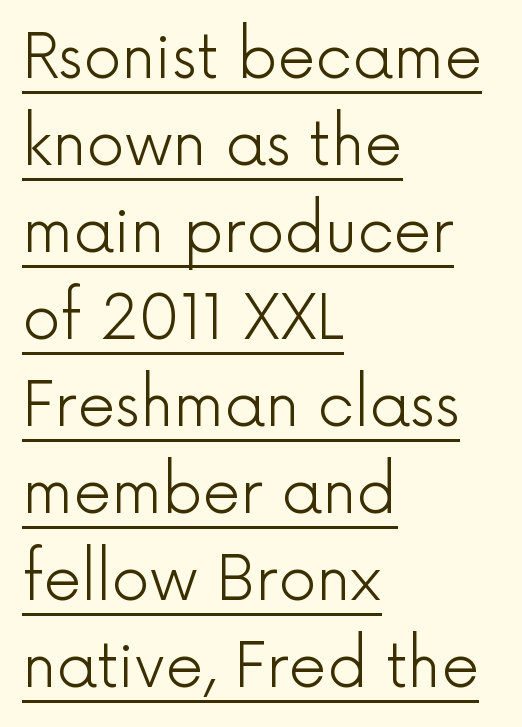
The image shows 60 px light sans-serif type, upright; set left-aligned, normal line spacing (1.45x), normal letter spacing, underlined; a medium x-height.
